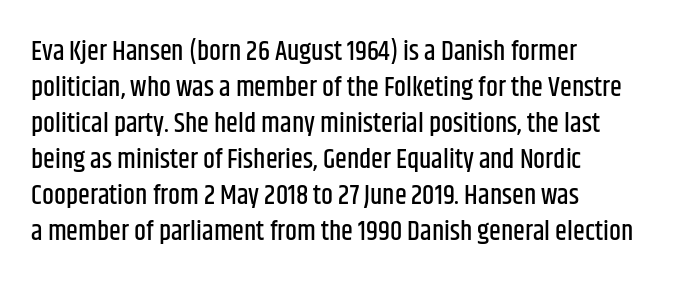
Q: Is the text italic (slanted)? A: No, it is upright.
Q: Is the text underlined? A: No.
Q: How is the paragraph aligned? A: Left-aligned.
Q: Is the spacing between letters normal or unusually wide? A: Normal.
Q: Is the spacing between lines tight, normal or loose? A: Normal.
